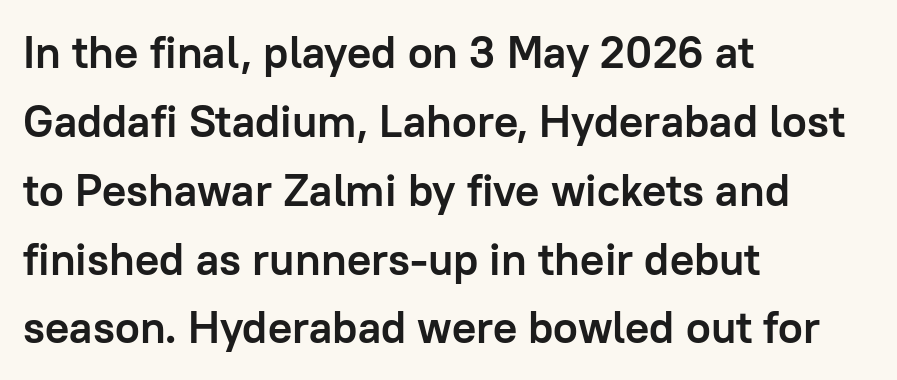
The image shows 45 px semibold sans-serif type, upright; set left-aligned, normal line spacing (1.53x), normal letter spacing, not underlined; low stroke contrast and a medium x-height.
